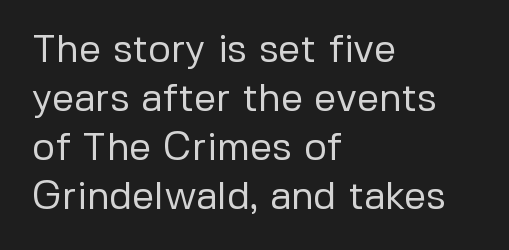
Q: Is the text bold? A: No.
Q: Is the text italic (slanted)? A: No, it is upright.
Q: Is the typeface a serif or a sans-serif typeface? A: Sans-serif.
Q: Is the text underlined? A: No.
Q: How is the paragraph aligned? A: Left-aligned.
Q: Is the spacing between letters normal or unusually wide? A: Normal.
Q: Is the spacing between lines tight, normal or loose? A: Normal.
Q: Width (condensed, normal, or wide)? A: Normal.
Q: Stroke contrast? A: Low.
Q: x-height? A: Medium.
Q: Monospaced? A: No.
